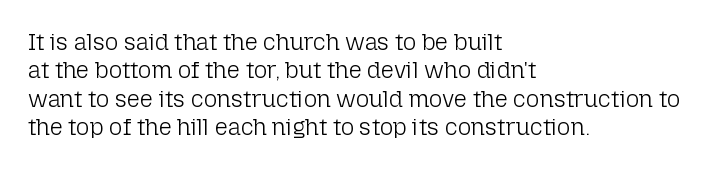
Nobody touched the tracking dial on this one. Visually the block forms a straight wall on the left and a jagged coastline on the right. Posture: upright roman. Beneath every word, the page is bare.
